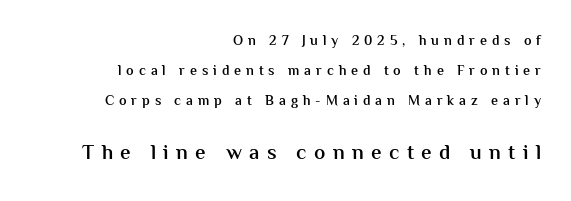
Does the lettering tilt? It doesn't — this is upright. Interline gaps are noticeably wide in this sample. The passage is arranged like a letterhead date or caption credit — flush right. This rendering features lettering with no underline. The line texture is sparse and dotted thanks to wide tracking. A student would notice the bottom passage is typeset larger than what precedes it.
